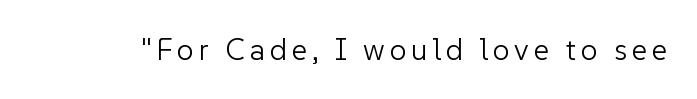
The image shows 30 px light sans-serif type, upright; set not underlined; low stroke contrast and a medium x-height.
